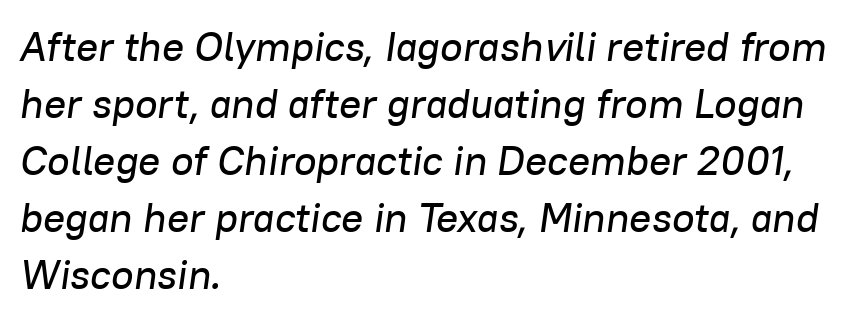
Think of a printed novel: that variable character pitch is what you see here. The string is rendered with underlining switched off. Reading down the column, the eye jumps a familiar distance to each next line. Students, note that the glyphs here touch the page at normal intervals. The typesetter chose a ragged-right arrangement here. Every character sits at an angle, as italics do.
